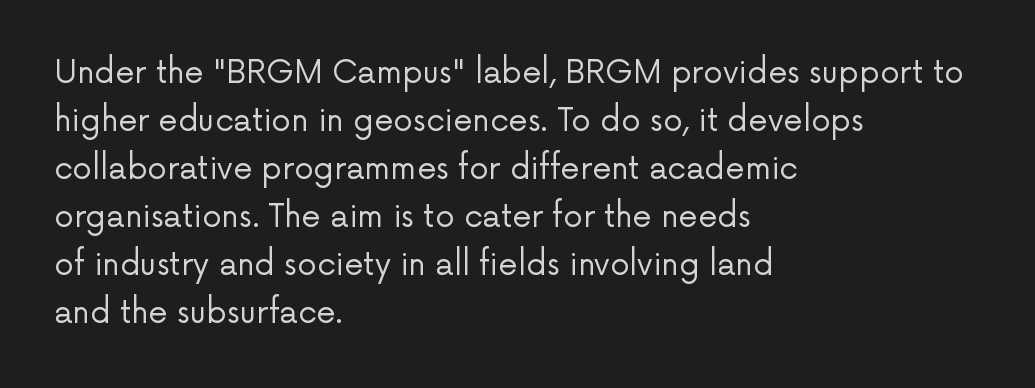
{"serif": "no", "italic": "no", "bold": "no", "weight": "regular", "width": "normal", "stroke_contrast": "low", "x_height": "medium", "monospaced": "no", "underline": "no", "align": "left", "line_spacing": "normal", "line_spacing_ratio": 1.55, "letter_spacing": "normal", "letter_spacing_em": 0.0, "glyph_px": 31}
